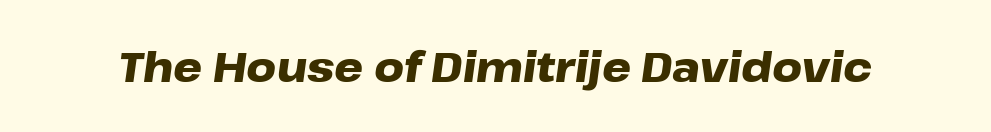
Q: Is the text bold? A: Yes.
Q: Is the text italic (slanted)? A: Yes, it leans right by about 8 degrees.
Q: Is the text underlined? A: No.
Q: Is the spacing between letters normal or unusually wide? A: Normal.
Q: Width (condensed, normal, or wide)? A: Wide.
Q: Stroke contrast? A: Low.
Q: x-height? A: Medium.
Q: Monospaced? A: No.
